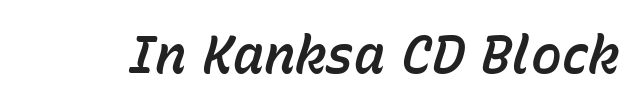
The image shows 52 px text type, italic (leaning right); set normal letter spacing, not underlined; low stroke contrast and a medium x-height.
